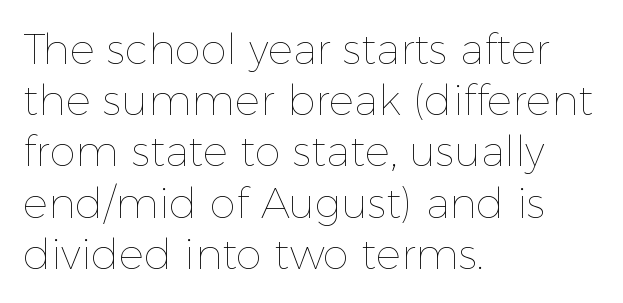
The type is set solid horizontally, with unmodified tracking. This is the regular roman posture of the typeface. In CSS terms this would be text-align: left. The passage shown is typed in a proportional face where columns would drift. Stem width sits at or under what a default text font uses. Descenders are the only things crossing below the line.
